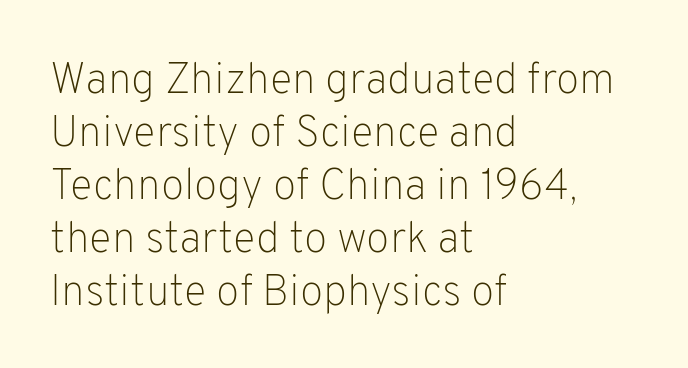
{"serif": "no", "italic": "no", "bold": "no", "weight": "light", "width": "normal", "stroke_contrast": "low", "x_height": "medium", "monospaced": "no", "underline": "no", "align": "left", "line_spacing_ratio": 1.23, "letter_spacing": "normal", "letter_spacing_em": 0.0, "glyph_px": 43}
